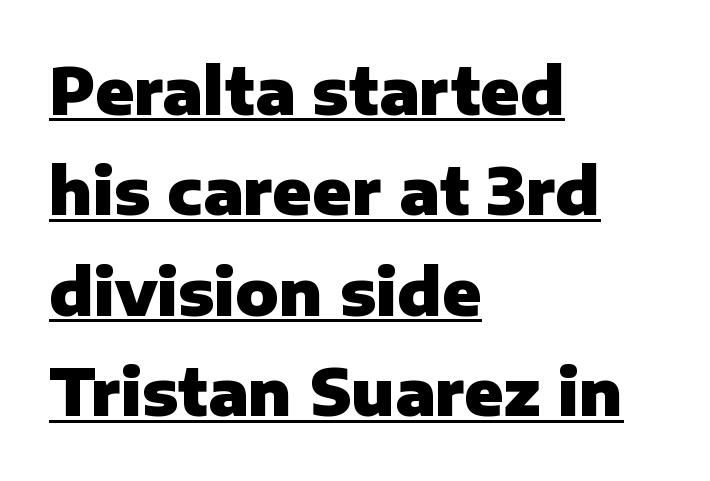
Q: Is the text bold? A: Yes.
Q: Is the text italic (slanted)? A: No, it is upright.
Q: Is the typeface a serif or a sans-serif typeface? A: Sans-serif.
Q: Is the text underlined? A: Yes.
Q: How is the paragraph aligned? A: Left-aligned.
Q: Is the spacing between letters normal or unusually wide? A: Normal.
Q: Is the spacing between lines tight, normal or loose? A: Normal.
Q: Width (condensed, normal, or wide)? A: Normal.
Q: Stroke contrast? A: Low.
Q: x-height? A: Medium.
Q: Monospaced? A: No.
